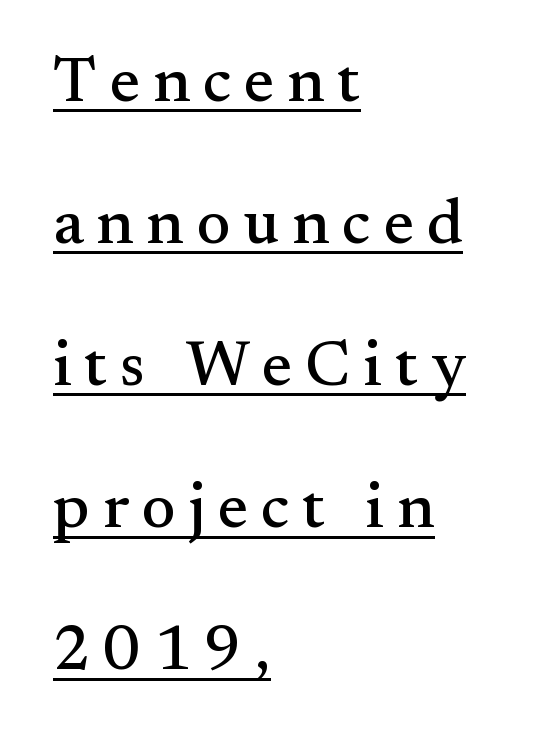
The image shows 64 px serif type, upright; set left-aligned, loose line spacing (2.22x), unusually wide letter spacing (+0.2 em), underlined; medium stroke contrast and a small x-height.
